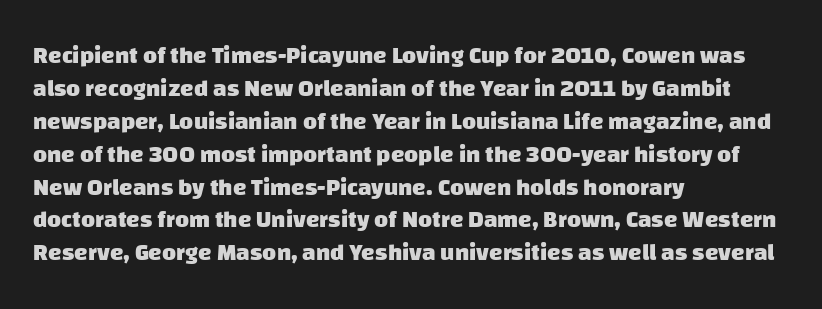
Q: Is the text bold? A: Yes.
Q: Is the text underlined? A: No.
Q: How is the paragraph aligned? A: Left-aligned.
Q: Is the spacing between letters normal or unusually wide? A: Normal.
Q: Is the spacing between lines tight, normal or loose? A: Normal.
